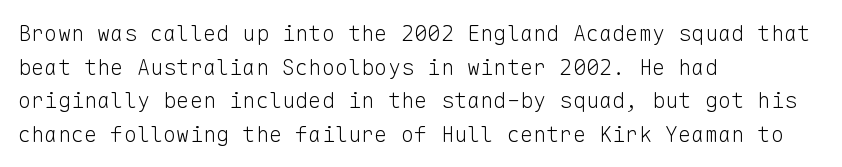
Q: Is the text bold? A: No.
Q: Is the text italic (slanted)? A: No, it is upright.
Q: Is the text underlined? A: No.
Q: How is the paragraph aligned? A: Left-aligned.
Q: Is the spacing between letters normal or unusually wide? A: Normal.
Q: Is the spacing between lines tight, normal or loose? A: Normal.
